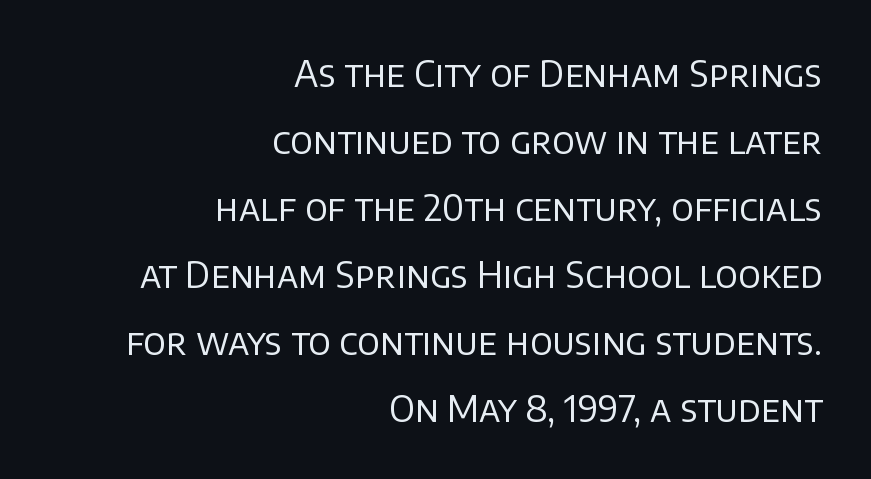
Q: Is the text bold? A: No.
Q: Is the text italic (slanted)? A: No, it is upright.
Q: Is the typeface a serif or a sans-serif typeface? A: Sans-serif.
Q: Is the text underlined? A: No.
Q: How is the paragraph aligned? A: Right-aligned.
Q: Is the spacing between letters normal or unusually wide? A: Normal.
Q: Width (condensed, normal, or wide)? A: Normal.
Q: Stroke contrast? A: Low.
Q: x-height? A: Large.
Q: Monospaced? A: No.
